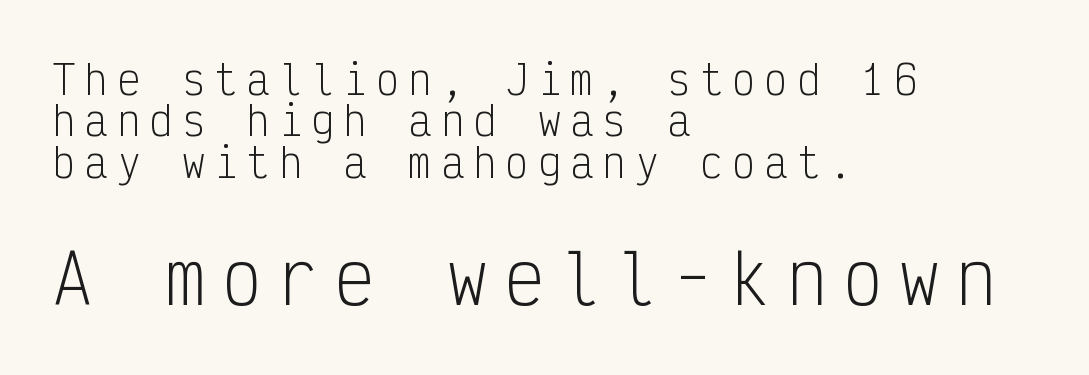
Q: Is the text bold? A: No.
Q: Is the text italic (slanted)? A: No, it is upright.
Q: Is the typeface a serif or a sans-serif typeface? A: Sans-serif.
Q: Is the text underlined? A: No.
Q: How is the paragraph aligned? A: Left-aligned.
Q: Is the spacing between letters normal or unusually wide? A: Unusually wide.
Q: Is the spacing between lines tight, normal or loose? A: Tight.
Q: Which block of text is set in a larger size, the first (top) or the second (bottom)? A: The second (bottom) one.
Q: Width (condensed, normal, or wide)? A: Condensed.
Q: Stroke contrast? A: Low.
Q: x-height? A: Medium.
Q: Monospaced? A: Yes.
